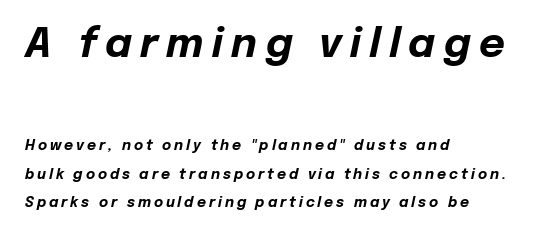
The image shows 40 px bold type, italic (leaning right); set left-aligned, loose line spacing (2.03x), unusually wide letter spacing (+0.21 em), not underlined; the first (top) block is 2.86x larger; low stroke contrast and a medium x-height.
